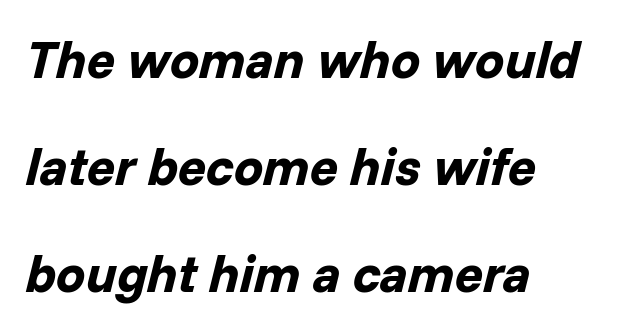
Q: Is the text bold? A: Yes.
Q: Is the text italic (slanted)? A: Yes, it leans right by about 14 degrees.
Q: Is the text underlined? A: No.
Q: How is the paragraph aligned? A: Left-aligned.
Q: Is the spacing between letters normal or unusually wide? A: Normal.
Q: Is the spacing between lines tight, normal or loose? A: Loose.
Q: Width (condensed, normal, or wide)? A: Normal.
Q: Stroke contrast? A: Low.
Q: x-height? A: Medium.
Q: Monospaced? A: No.
